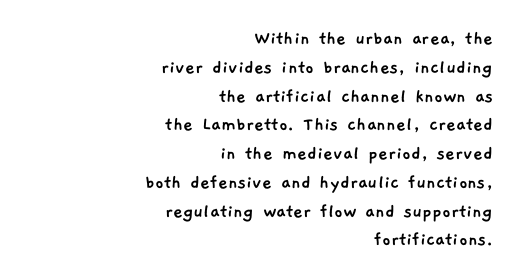
Q: Is the text underlined? A: No.
Q: How is the paragraph aligned? A: Right-aligned.
Q: Is the spacing between letters normal or unusually wide? A: Normal.
Q: Is the spacing between lines tight, normal or loose? A: Normal.
